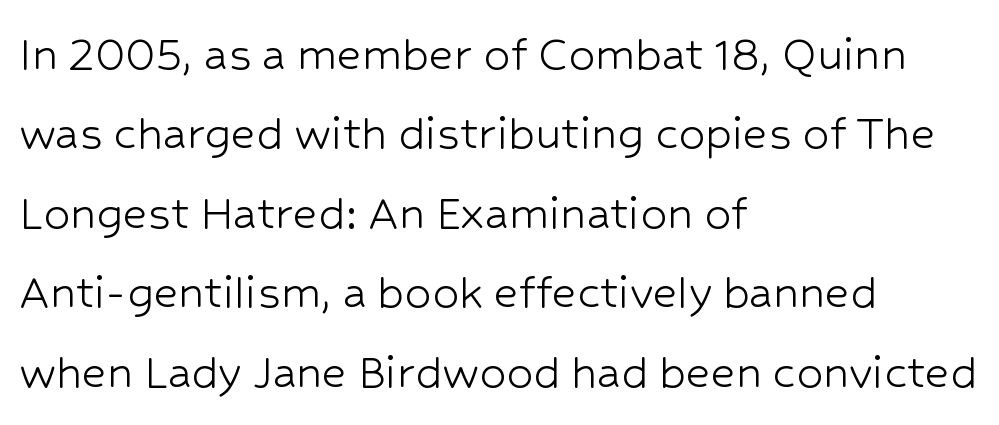
The image shows 53 px light sans-serif type, upright; set left-aligned, normal line spacing (1.5x), normal letter spacing, not underlined; low stroke contrast and a medium x-height.
